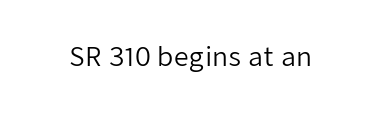
A roman cut, with each character standing at attention. Decoration check: the copy has no underline. The gaps between neighbouring characters are ordinary and unremarkable. Bold? No — there's no thickening of the strokes.
